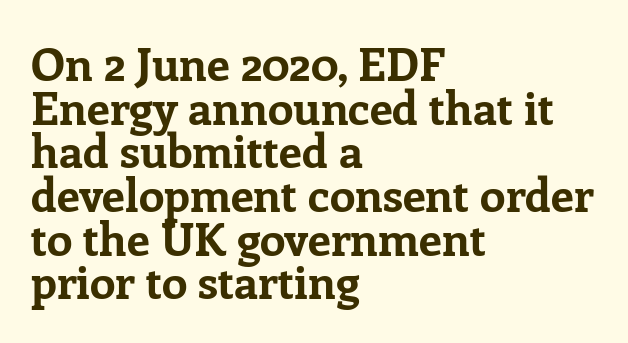
Leading: reduced. A typesetter would call this proportional, since set widths differ per character. Reading down the block, your eye returns to a fixed left position each line. The rendering uses a bold face; every stroke is thick and dark.
